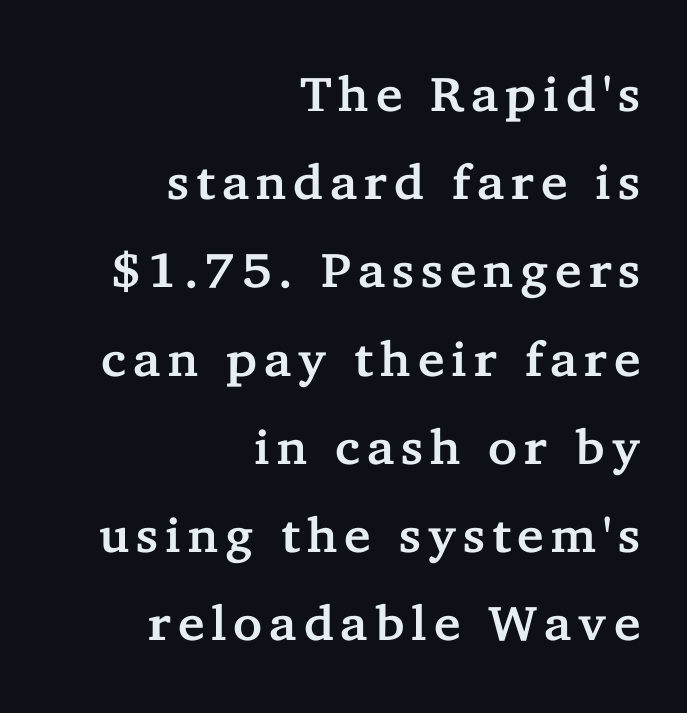
Q: Is the text italic (slanted)? A: No, it is upright.
Q: Is the typeface a serif or a sans-serif typeface? A: Serif.
Q: Is the text underlined? A: No.
Q: How is the paragraph aligned? A: Right-aligned.
Q: Width (condensed, normal, or wide)? A: Normal.
Q: Stroke contrast? A: Low.
Q: x-height? A: Medium.
Q: Monospaced? A: No.
